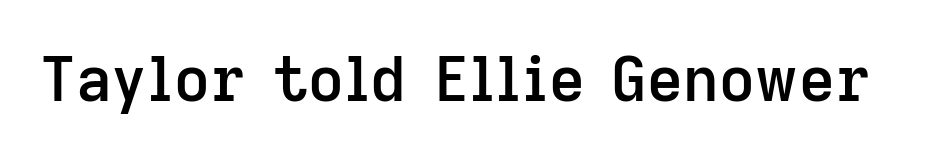
Q: Is the text bold? A: Semi-bold.
Q: Is the text italic (slanted)? A: No, it is upright.
Q: Is the typeface a serif or a sans-serif typeface? A: Sans-serif.
Q: Is the text underlined? A: No.
Q: Is the spacing between letters normal or unusually wide? A: Normal.
Q: Width (condensed, normal, or wide)? A: Normal.
Q: Stroke contrast? A: Low.
Q: x-height? A: Medium.
Q: Monospaced? A: No.
